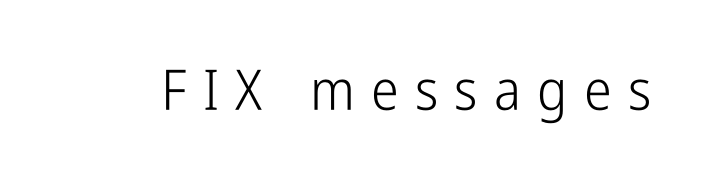
{"serif": "no", "italic": "no", "bold": "no", "weight": "light", "width": "condensed", "stroke_contrast": "low", "x_height": "medium", "monospaced": "no", "underline": "no", "letter_spacing": "wide", "letter_spacing_em": 0.29, "glyph_px": 56}
